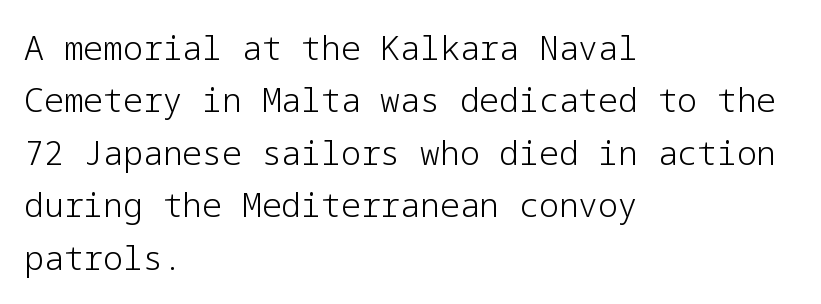
{"serif": "no", "italic": "no", "bold": "no", "weight": "light", "width": "normal", "stroke_contrast": "low", "x_height": "medium", "underline": "no", "align": "left", "line_spacing": "normal", "line_spacing_ratio": 1.59, "letter_spacing": "normal", "letter_spacing_em": 0.0, "glyph_px": 33}
